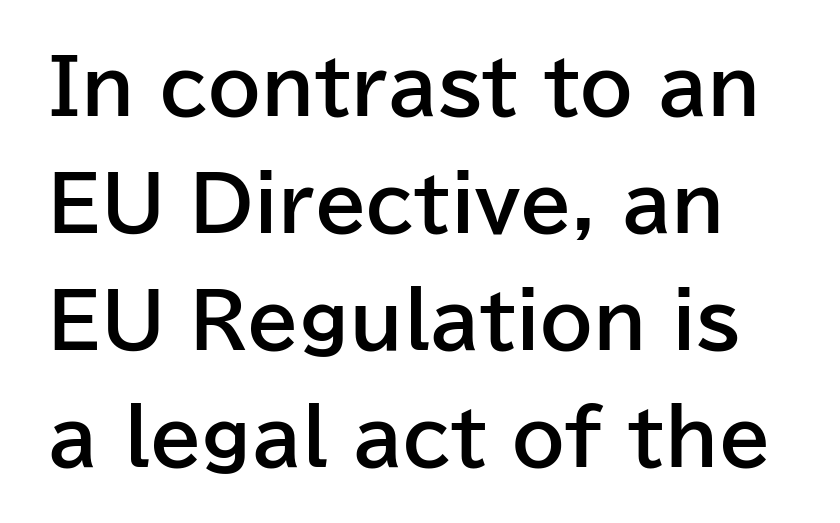
Q: Is the text bold? A: Yes.
Q: Is the text italic (slanted)? A: No, it is upright.
Q: Is the typeface a serif or a sans-serif typeface? A: Sans-serif.
Q: Is the text underlined? A: No.
Q: Is the spacing between letters normal or unusually wide? A: Normal.
Q: Is the spacing between lines tight, normal or loose? A: Normal.
Q: Width (condensed, normal, or wide)? A: Normal.
Q: Stroke contrast? A: Low.
Q: x-height? A: Medium.
Q: Monospaced? A: No.
